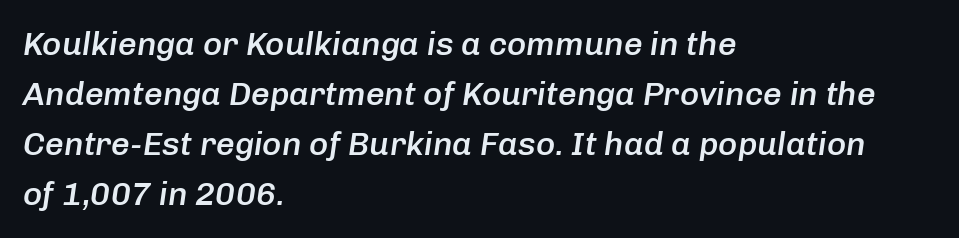
The strokes are fattened partway — semibold, not bold. Rule under the text: the space is simply empty. Designer's note — italics engaged. Looks like regular typesetting: each glyph gets only the width it needs. Default kerning and tracking; the words read as compact shapes.
